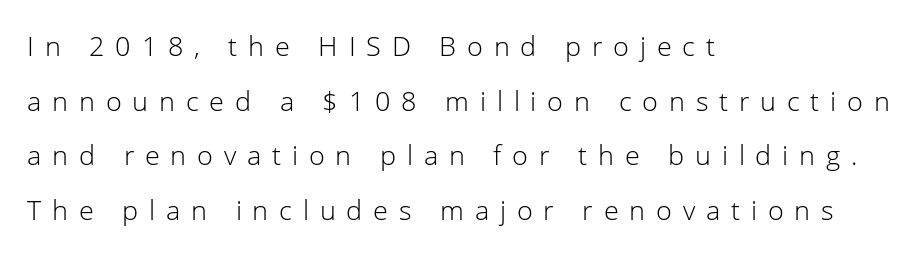
All the whitespace from short lines collects on the right. Check under the words: just untouched page. The typeface has the unassuming heft of standard copy or less. The tracking jumps out immediately: characters are airy and widely separated. Leading is clearly above the norm, producing a sparse column.
